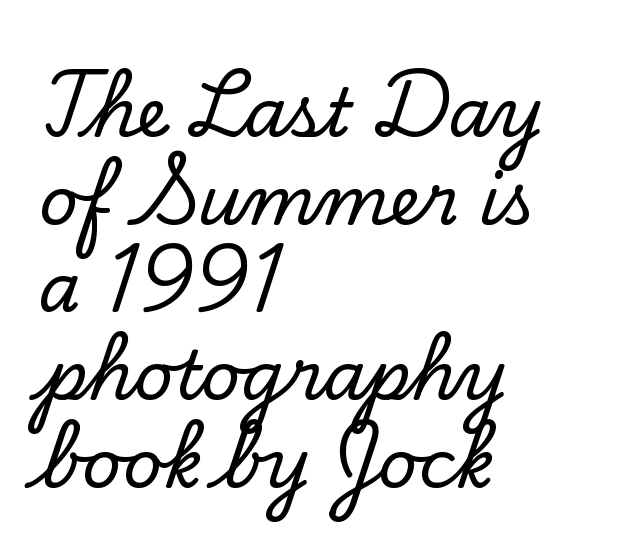
{"serif": "yes", "width": "normal", "stroke_contrast": "low", "x_height": "small", "monospaced": "no", "underline": "no", "align": "left", "line_spacing": "normal", "line_spacing_ratio": 1.29, "letter_spacing": "normal", "letter_spacing_em": 0.0, "glyph_px": 68}
